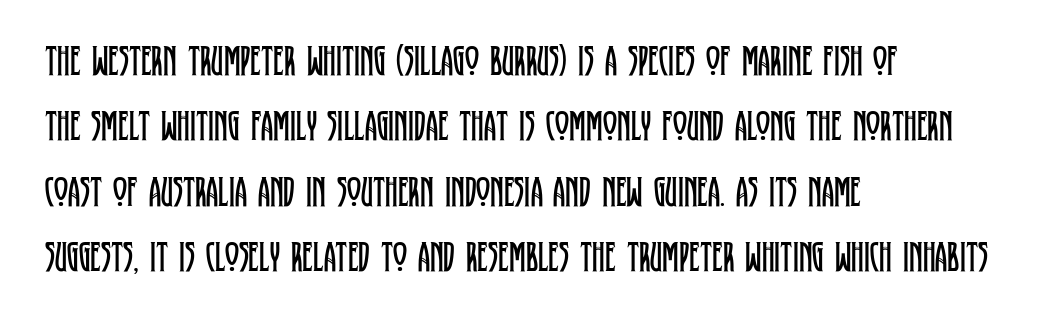
{"serif": "yes", "italic": "no", "bold": "no", "weight": "regular", "width": "condensed", "stroke_contrast": "low", "x_height": "large", "monospaced": "no", "underline": "no", "align": "left", "line_spacing": "normal", "line_spacing_ratio": 1.52, "letter_spacing": "normal", "letter_spacing_em": 0.0, "glyph_px": 43}
